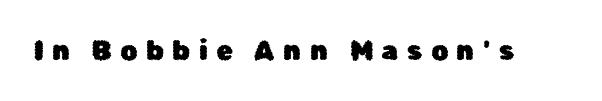
{"italic": "no", "underline": "no", "letter_spacing": "wide", "letter_spacing_em": 0.31, "glyph_px": 27}
